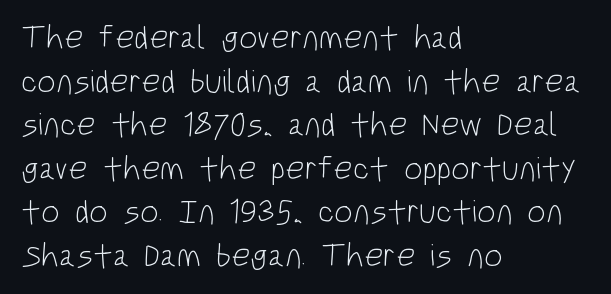
This sample has the flowing, uneven cadence of proportional lettering. Caption: multi-line text, flush left, ragged right. Note: no serifs on the glyphs. This sample keeps an unexceptional amount of space between lines. Caption: standard tracking, unaltered. Decoration check: the copy has no underline.
